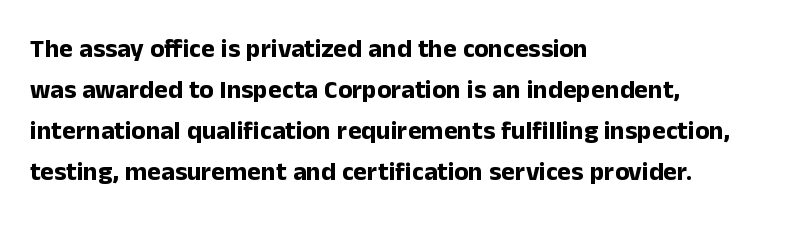
Q: Is the text bold? A: Yes.
Q: Is the text italic (slanted)? A: No, it is upright.
Q: Is the text underlined? A: No.
Q: How is the paragraph aligned? A: Left-aligned.
Q: Is the spacing between letters normal or unusually wide? A: Normal.
Q: Is the spacing between lines tight, normal or loose? A: Normal.
